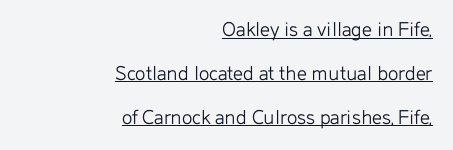
The image shows 22 px text type, upright; set right-aligned, loose line spacing (1.99x), normal letter spacing, underlined.
